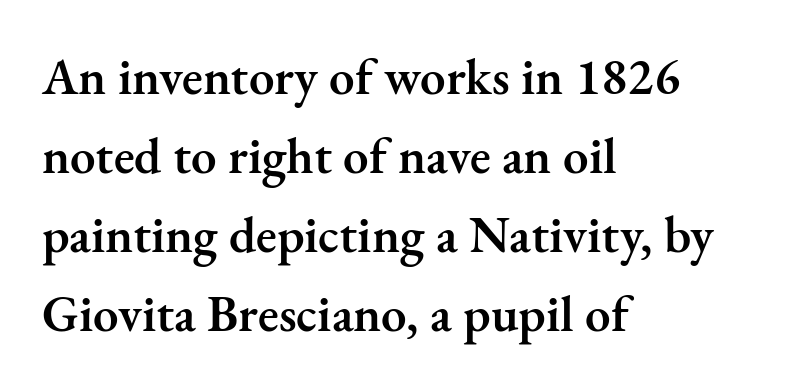
Does the leading feel generous? No, just average. The space directly below the letters is spotless. Note: serifs present on the glyphs. Emphasis by weight is partial: semibold. Here the glyphs are tracked normally, forming tight word shapes. Here the designer chose a conventional face with non-uniform glyph widths.
